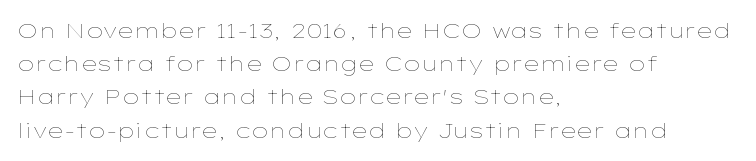
{"italic": "no", "bold": "no", "underline": "no", "align": "left", "line_spacing": "normal", "line_spacing_ratio": 1.58, "letter_spacing": "normal", "letter_spacing_em": 0.0, "glyph_px": 21}
